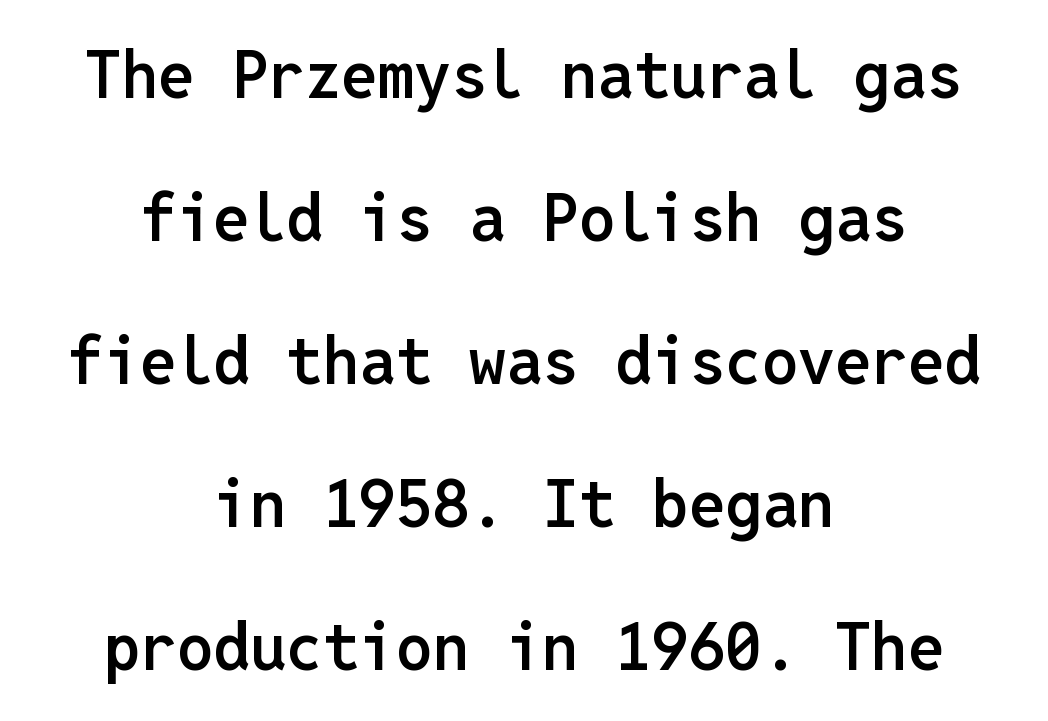
Line spacing here is loose. Honestly, the letter spacing is just normal — you wouldn't notice it. Characters remain perfectly vertical along every line. These lines carry some extra weight — a demibold, not a full bold.
